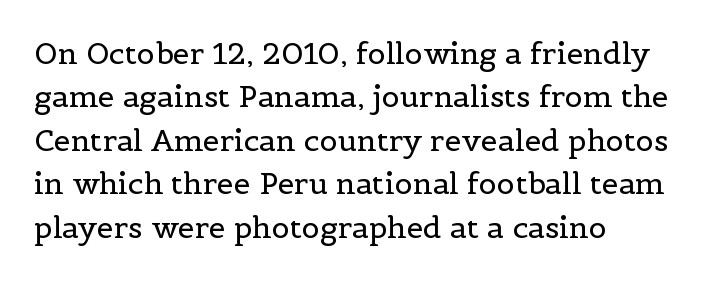
Notice how the stems are strictly vertical — no italics here. Does extra space separate the letters? No, they use regular spacing. Serif or sans? Serif — the stroke terminals have little feet. How would I describe the line gaps? Plain and ordinary.
